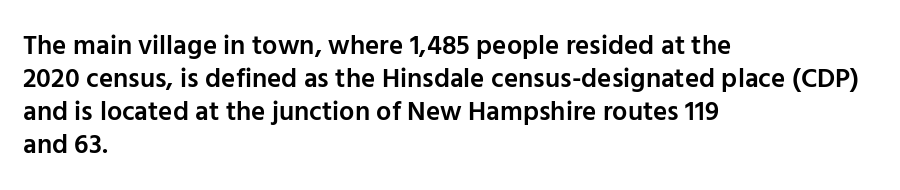
Q: Is the text bold? A: Semi-bold.
Q: Is the text italic (slanted)? A: No, it is upright.
Q: Is the text underlined? A: No.
Q: How is the paragraph aligned? A: Left-aligned.
Q: Is the spacing between letters normal or unusually wide? A: Normal.
